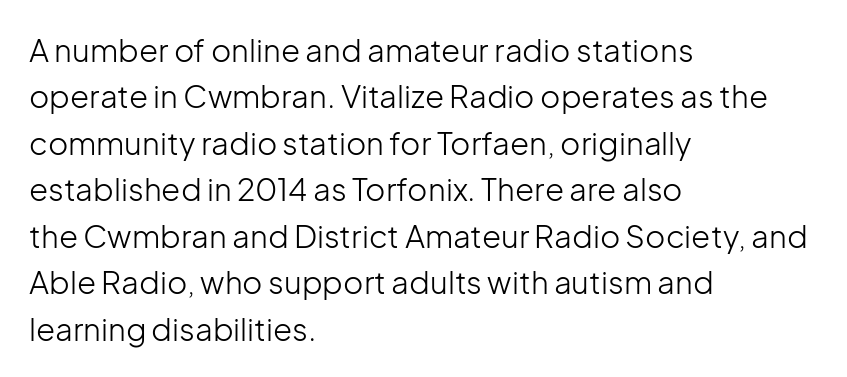
The image shows 31 px light sans-serif type, upright; set left-aligned, normal line spacing (1.5x), normal letter spacing, not underlined; low stroke contrast and a medium x-height.
